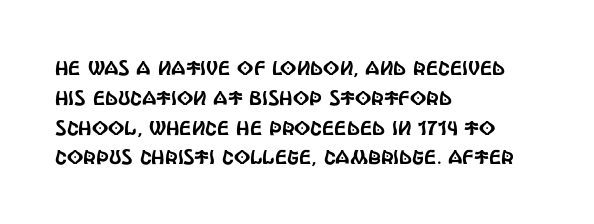
The image shows 20 px text type, upright; set left-aligned, normal line spacing (1.49x), normal letter spacing, not underlined.
